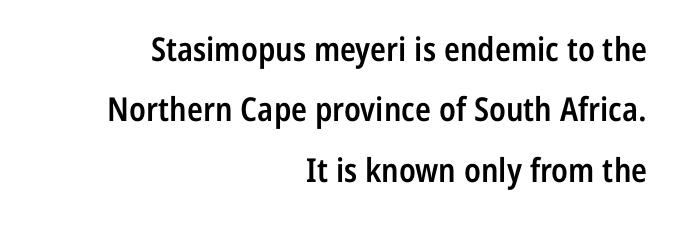
The image shows 33 px semibold, condensed sans-serif type, upright; set right-aligned, line spacing 1.83x, normal letter spacing, not underlined; low stroke contrast and a medium x-height.
